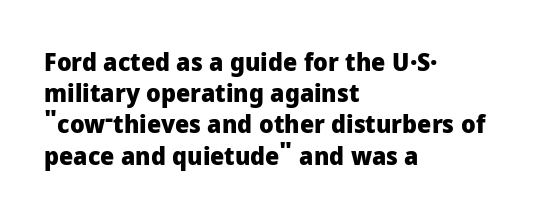
The image shows 25 px bold type, upright; set left-aligned, normal line spacing (1.25x), normal letter spacing, not underlined.
